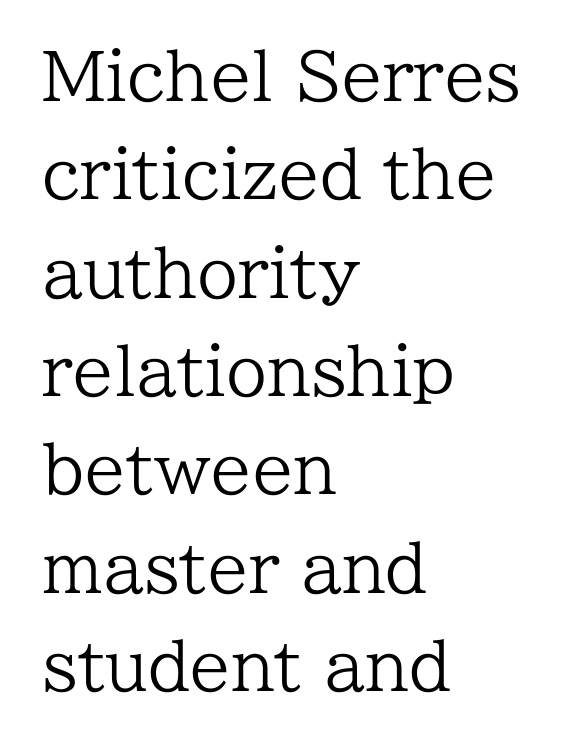
The image shows 66 px regular-weight serif type, upright; set left-aligned, normal line spacing (1.49x), normal letter spacing, not underlined; low stroke contrast and a medium x-height.
